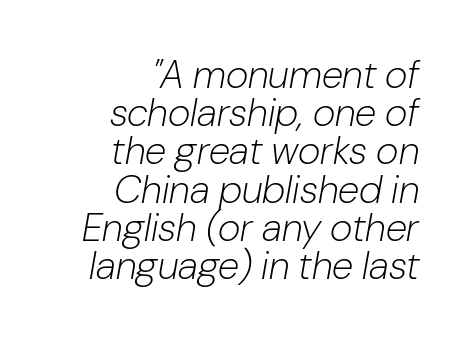
The baseline area is clear. Compared with ordinary roman type, these characters are visibly tilted. How are the letters spaced? Ordinarily, with no added tracking. The lines are quadded right. Cramped leading.
